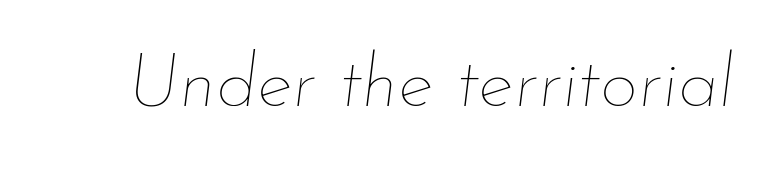
Q: Is the text bold? A: No.
Q: Is the text italic (slanted)? A: Yes, it leans right by about 7 degrees.
Q: Is the text underlined? A: No.
Q: Is the spacing between letters normal or unusually wide? A: Normal.
Q: Width (condensed, normal, or wide)? A: Normal.
Q: Stroke contrast? A: Low.
Q: x-height? A: Small.
Q: Monospaced? A: No.
